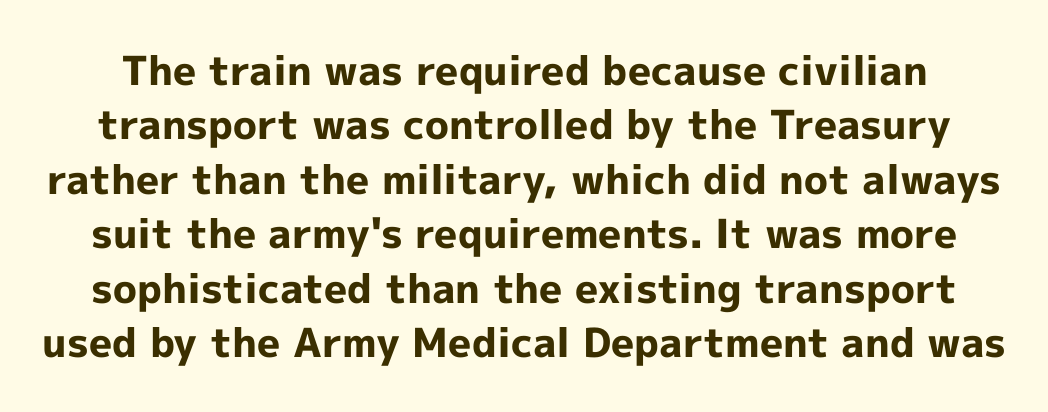
Q: Is the text bold? A: Yes.
Q: Is the text italic (slanted)? A: No, it is upright.
Q: Is the typeface a serif or a sans-serif typeface? A: Sans-serif.
Q: Is the text underlined? A: No.
Q: Is the spacing between letters normal or unusually wide? A: Normal.
Q: Is the spacing between lines tight, normal or loose? A: Normal.
Q: Width (condensed, normal, or wide)? A: Normal.
Q: x-height? A: Medium.
Q: Monospaced? A: No.
